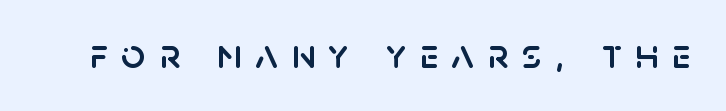
Q: Is the text italic (slanted)? A: No, it is upright.
Q: Is the typeface a serif or a sans-serif typeface? A: Sans-serif.
Q: Is the text underlined? A: No.
Q: Is the spacing between letters normal or unusually wide? A: Unusually wide.
Q: Width (condensed, normal, or wide)? A: Normal.
Q: Stroke contrast? A: Low.
Q: x-height? A: Large.
Q: Monospaced? A: No.
